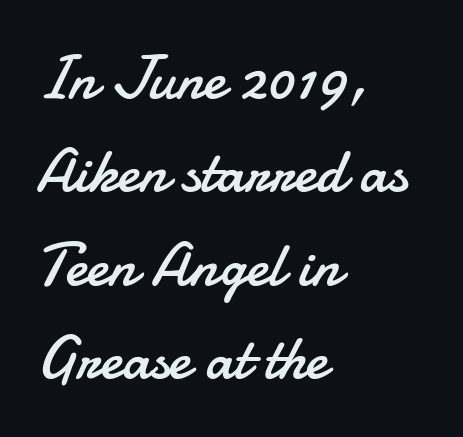
The letters advance in unequal steps, a hallmark of proportional type. The passage shown is not bold in any degree. The type family on display is of the sans-serif kind. The rendering anchors every line to the left-hand side. Nobody touched the tracking dial on this one.
